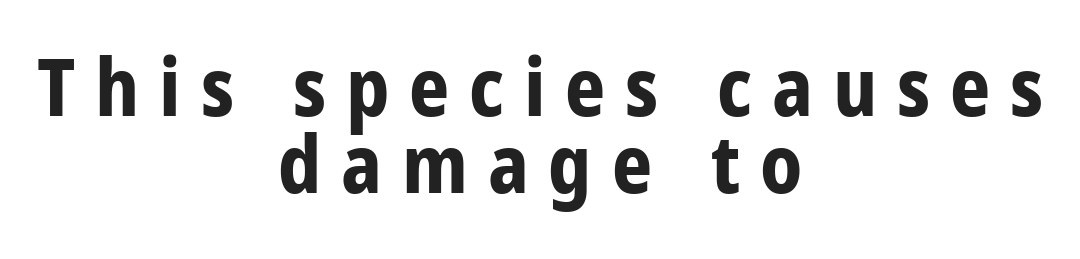
The image shows 79 px bold, condensed sans-serif type, upright; set centered, tight line spacing (0.98x), unusually wide letter spacing (+0.25 em), not underlined; low stroke contrast and a large x-height.
